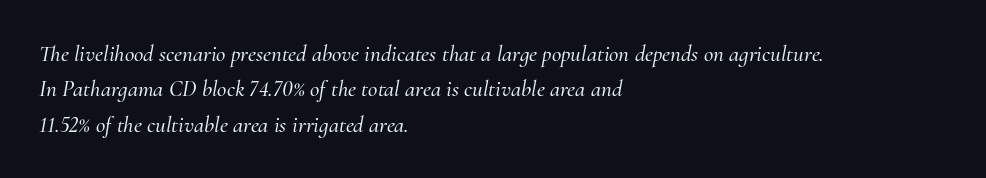
{"italic": "yes", "lean": "right", "slant_degrees": 10, "underline": "no", "align": "left", "line_spacing": "normal", "line_spacing_ratio": 1.54, "letter_spacing": "normal", "letter_spacing_em": 0.0, "glyph_px": 23}
